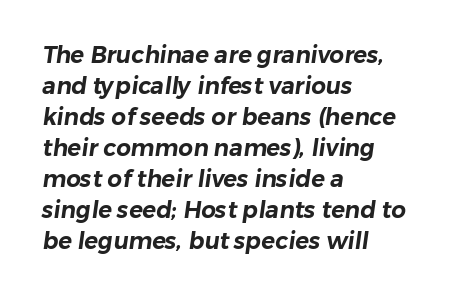
Q: Is the text underlined? A: No.
Q: How is the paragraph aligned? A: Left-aligned.
Q: Is the spacing between letters normal or unusually wide? A: Normal.
Q: Is the spacing between lines tight, normal or loose? A: Normal.
